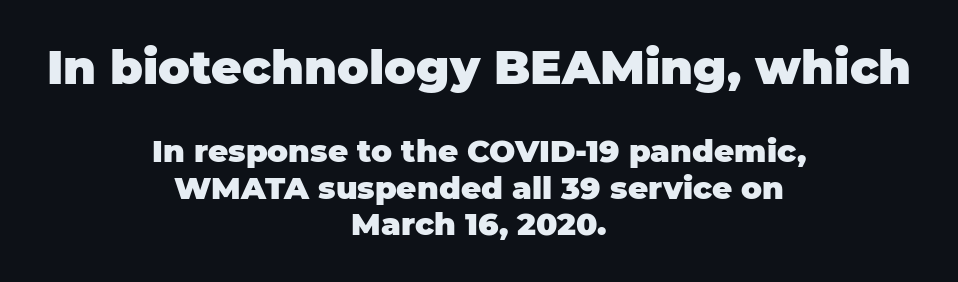
Q: Is the text bold? A: Yes.
Q: Is the text italic (slanted)? A: No, it is upright.
Q: Is the typeface a serif or a sans-serif typeface? A: Sans-serif.
Q: Is the text underlined? A: No.
Q: How is the paragraph aligned? A: Centered.
Q: Is the spacing between letters normal or unusually wide? A: Normal.
Q: Which block of text is set in a larger size, the first (top) or the second (bottom)? A: The first (top) one.
Q: Width (condensed, normal, or wide)? A: Normal.
Q: Stroke contrast? A: Low.
Q: x-height? A: Large.
Q: Monospaced? A: No.
